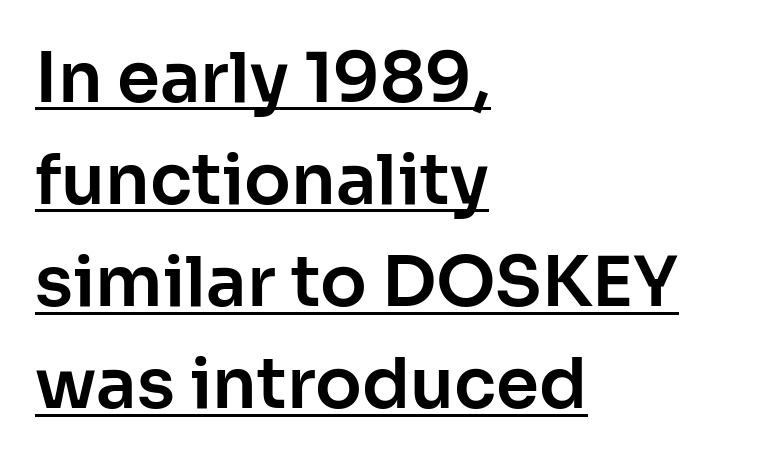
The specimen reads as upright at a glance. The passage shown is underscored from start to finish. You could not count columns in this text — the font is proportionally spaced. You can tell from the bare stems that sans-serif type was used. The rag falls on the right side of this text block. Here the glyphs are tracked normally, forming tight word shapes.
